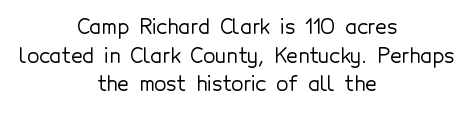
The image shows 20 px text type, upright; set centered, normal line spacing (1.43x), normal letter spacing, not underlined.
